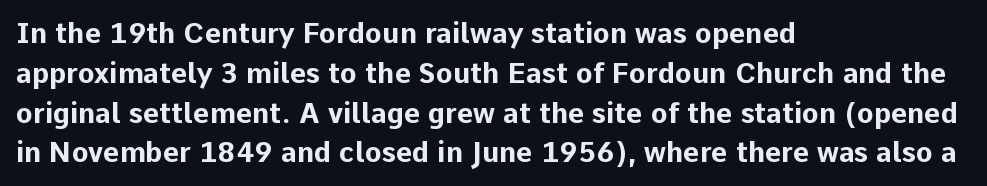
The paragraph has a hard left edge and a soft right edge. Looks like regular typesetting: each glyph gets only the width it needs. I'd call this a sans setting — the letters go barefoot. Each word holds together tightly as a unit, with standard inter-letter gaps. Caption: bold face, heavy strokes.
